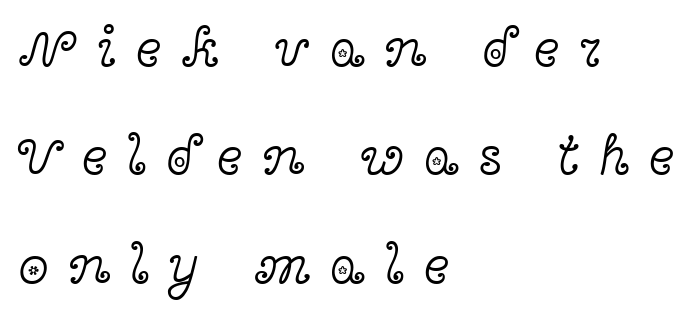
{"serif": "yes", "italic": "no", "bold": "no", "weight": "light", "width": "wide", "x_height": "medium", "monospaced": "no", "underline": "no", "align": "left", "line_spacing": "loose", "line_spacing_ratio": 1.97, "letter_spacing": "wide", "letter_spacing_em": 0.35, "glyph_px": 55}
